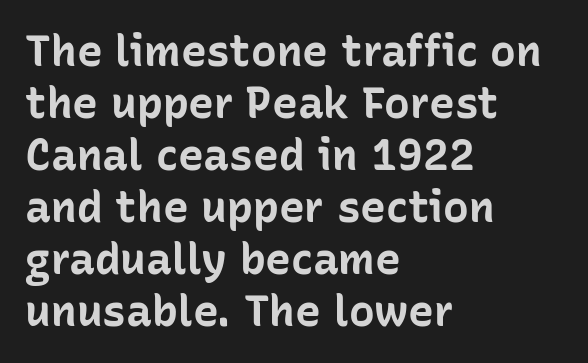
Type without underlining. A roman cut, with each character standing at attention. Grotesque or geometric, the face here clearly has no serifs. Casual observation: everything's shoved over to the left. Is the type bold? Yes — the strokes are clearly thick and heavy. You could not count columns in this text — the font is proportionally spaced.
